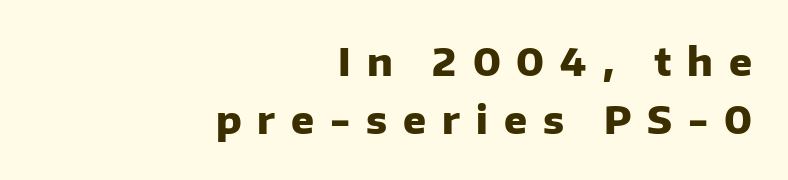
Q: Is the text bold? A: Yes.
Q: Is the text italic (slanted)? A: No, it is upright.
Q: Is the typeface a serif or a sans-serif typeface? A: Sans-serif.
Q: Is the text underlined? A: No.
Q: How is the paragraph aligned? A: Right-aligned.
Q: Is the spacing between letters normal or unusually wide? A: Unusually wide.
Q: Is the spacing between lines tight, normal or loose? A: Normal.
Q: Width (condensed, normal, or wide)? A: Normal.
Q: Stroke contrast? A: Low.
Q: x-height? A: Medium.
Q: Monospaced? A: No.
